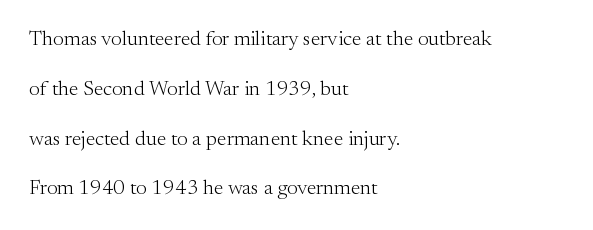
Q: Is the text bold? A: No.
Q: Is the text italic (slanted)? A: No, it is upright.
Q: Is the text underlined? A: No.
Q: How is the paragraph aligned? A: Left-aligned.
Q: Is the spacing between letters normal or unusually wide? A: Normal.
Q: Is the spacing between lines tight, normal or loose? A: Loose.
